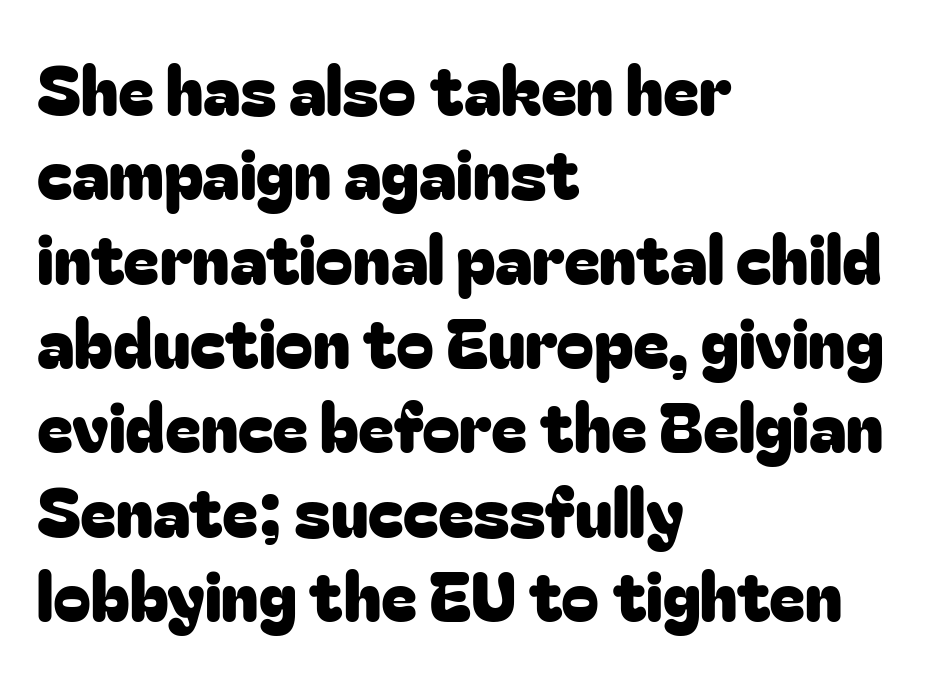
Q: Is the text italic (slanted)? A: No, it is upright.
Q: Is the typeface a serif or a sans-serif typeface? A: Sans-serif.
Q: Is the text underlined? A: No.
Q: How is the paragraph aligned? A: Left-aligned.
Q: Is the spacing between letters normal or unusually wide? A: Normal.
Q: Width (condensed, normal, or wide)? A: Normal.
Q: Stroke contrast? A: Low.
Q: x-height? A: Medium.
Q: Monospaced? A: No.
